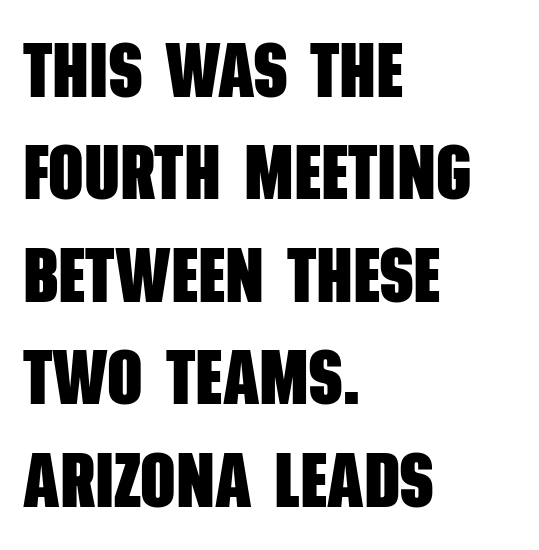
A typesetter would label this face a sans. Typographic density is high because the face is bold. Reading down the block, your eye returns to a fixed left position each line. The specimen omits any rule beneath the text block's lines. Character widths vary here, with narrow letters taking less room than wide ones.
